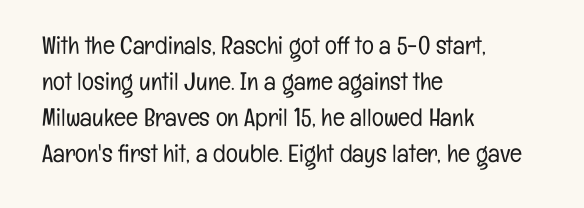
The rendering anchors every line to the left-hand side. Words appear dense and cohesive because spacing is normal. Does the leading feel generous? No, just average. A quiet, ordinary-to-light weight characterises the typeface.
